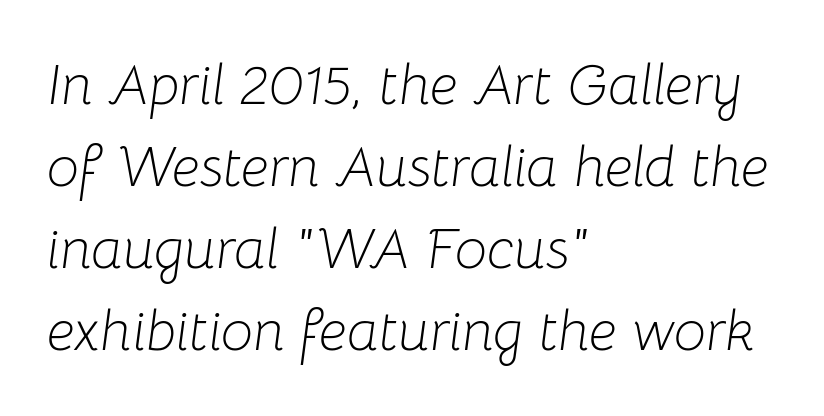
Anything drawn beneath the words? Only blank space. Compared with a centered layout, this one pins lines to the left instead. Character widths vary here, with narrow letters taking less room than wide ones. Vertical stems look standard width or narrower in stroke.
